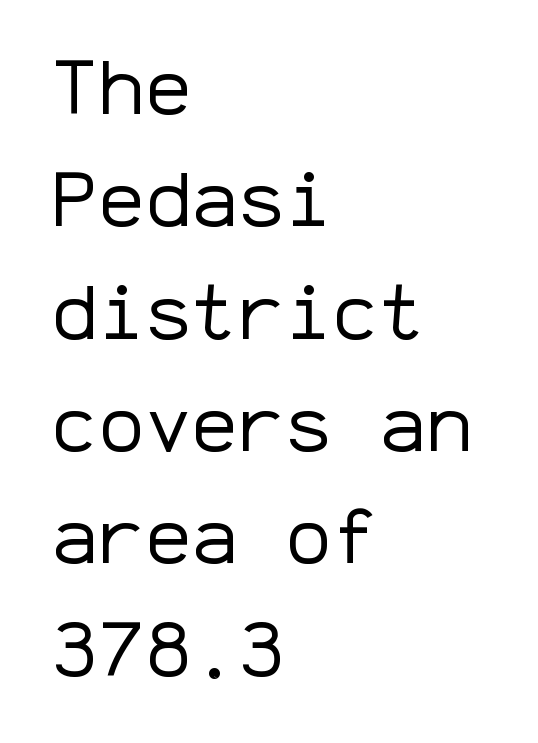
Q: Is the text bold? A: No.
Q: Is the text italic (slanted)? A: No, it is upright.
Q: Is the typeface a serif or a sans-serif typeface? A: Sans-serif.
Q: Is the text underlined? A: No.
Q: How is the paragraph aligned? A: Left-aligned.
Q: Is the spacing between letters normal or unusually wide? A: Normal.
Q: Is the spacing between lines tight, normal or loose? A: Normal.
Q: Width (condensed, normal, or wide)? A: Normal.
Q: Stroke contrast? A: Low.
Q: x-height? A: Medium.
Q: Monospaced? A: Yes.
